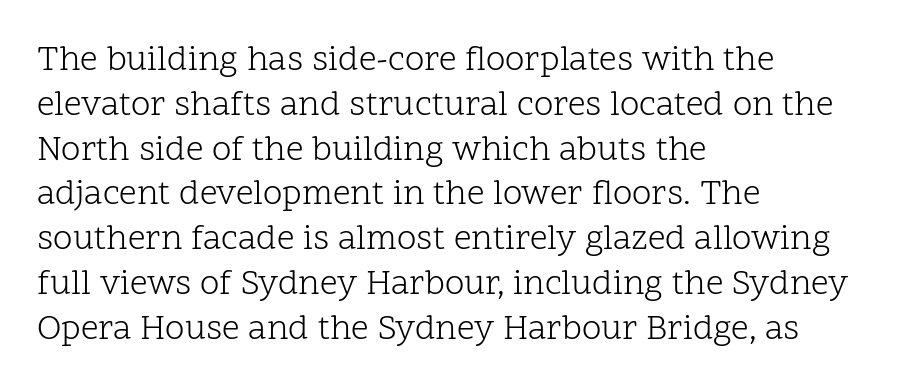
Q: Is the text bold? A: No.
Q: Is the text italic (slanted)? A: No, it is upright.
Q: Is the typeface a serif or a sans-serif typeface? A: Serif.
Q: Is the text underlined? A: No.
Q: How is the paragraph aligned? A: Left-aligned.
Q: Is the spacing between letters normal or unusually wide? A: Normal.
Q: Is the spacing between lines tight, normal or loose? A: Normal.
Q: Width (condensed, normal, or wide)? A: Normal.
Q: Stroke contrast? A: Low.
Q: x-height? A: Medium.
Q: Monospaced? A: No.
